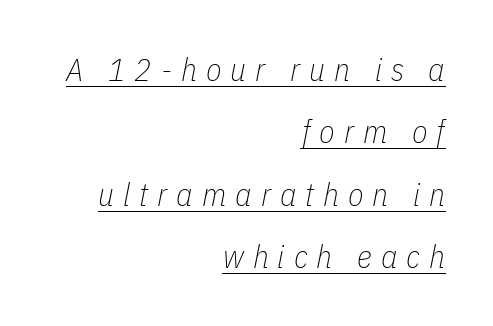
Between one letter and the next there's a generous, obvious gap. Emphasis-style slanted type is in use. In terms of leading, this rendering errs on the spacious side. One-word summary of the alignment: right. Decoration check: the copy is underlined.
